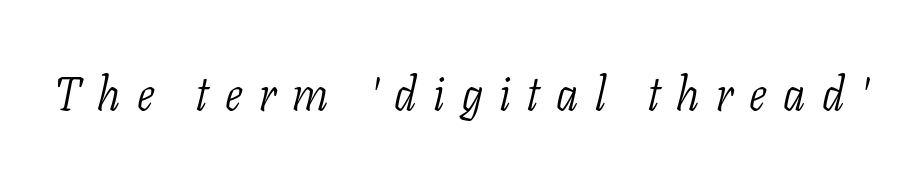
No extra ink here — the face is not bold. Are there feet on the stems? There are — it's a serif. A typesetter would call this proportional, since set widths differ per character. You could only call the tracking loose — the letters float apart. Yep, that's italic — everything's leaning. The string is rendered with underlining switched off.
